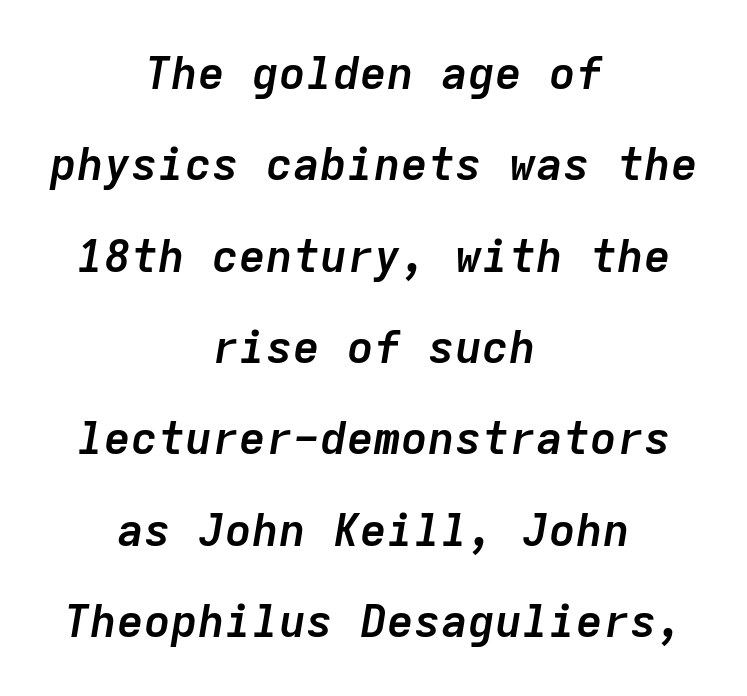
{"italic": "yes", "lean": "right", "slant_degrees": 9, "bold": "yes", "weight": "semibold", "width": "normal", "stroke_contrast": "low", "x_height": "medium", "monospaced": "yes", "underline": "no", "align": "center", "line_spacing": "loose", "line_spacing_ratio": 2.03, "letter_spacing": "normal", "letter_spacing_em": 0.0, "glyph_px": 45}
